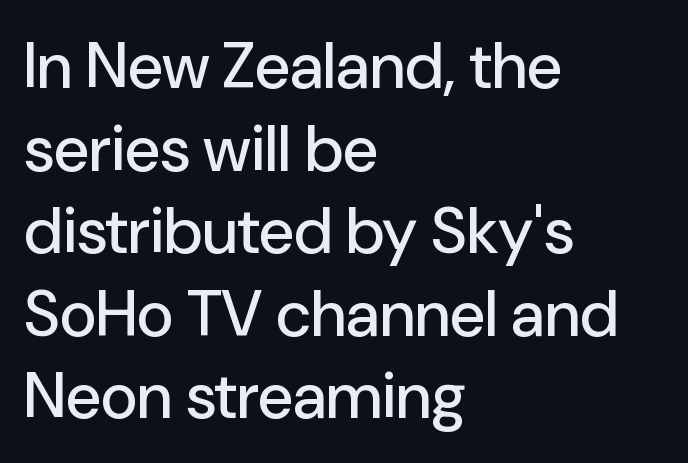
{"serif": "no", "italic": "no", "width": "normal", "stroke_contrast": "low", "x_height": "medium", "monospaced": "no", "underline": "no", "align": "left", "line_spacing": "normal", "line_spacing_ratio": 1.29, "letter_spacing": "normal", "letter_spacing_em": 0.0, "glyph_px": 64}
